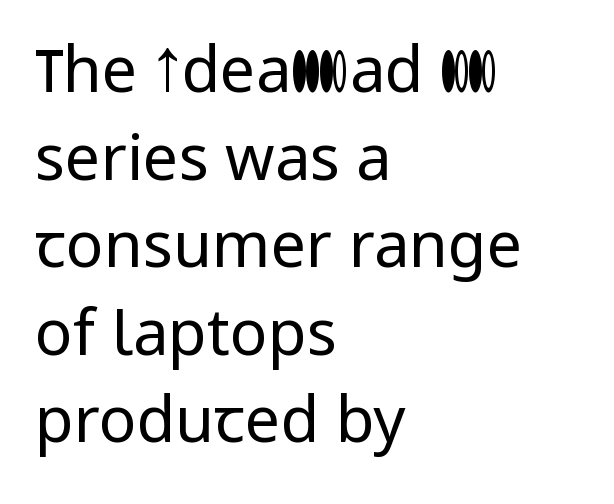
The image shows 63 px regular-weight sans-serif type, upright; set left-aligned, normal line spacing (1.39x), normal letter spacing, not underlined; low stroke contrast and a medium x-height.
